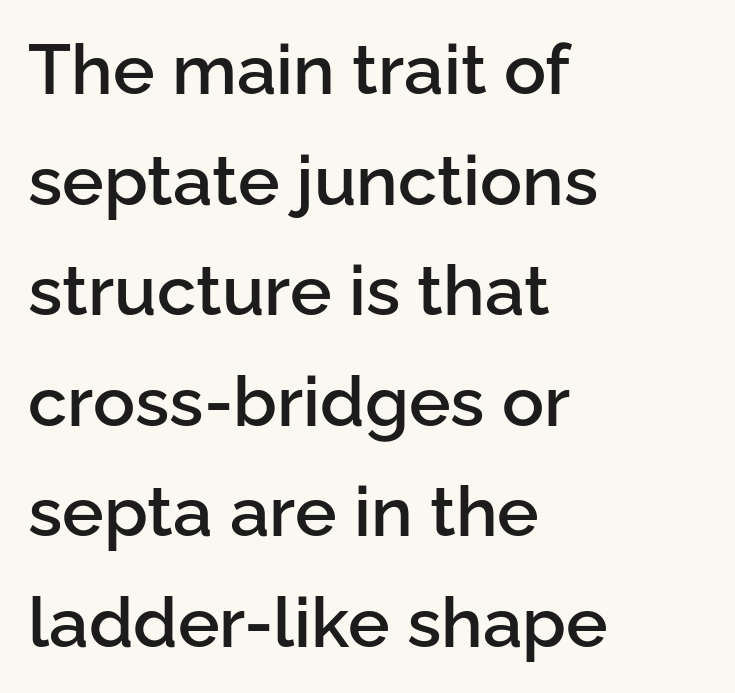
{"serif": "no", "italic": "no", "bold": "semi", "weight": "semibold", "width": "normal", "stroke_contrast": "low", "x_height": "medium", "monospaced": "no", "underline": "no", "align": "left", "line_spacing": "normal", "line_spacing_ratio": 1.58, "letter_spacing": "normal", "letter_spacing_em": 0.0, "glyph_px": 70}
